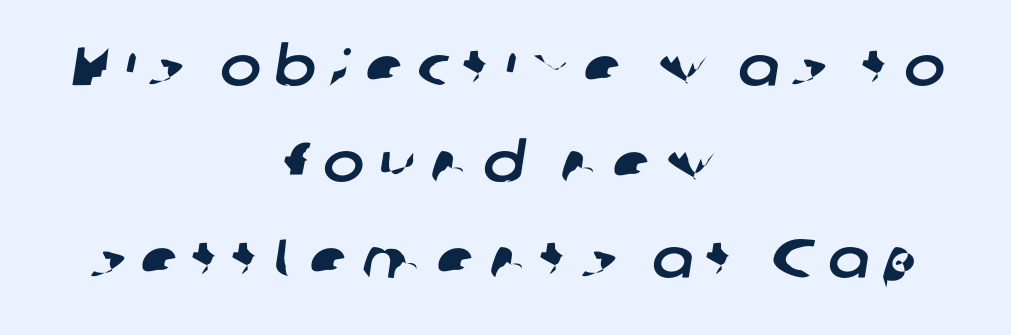
Q: Is the typeface a serif or a sans-serif typeface? A: Sans-serif.
Q: Is the text underlined? A: No.
Q: How is the paragraph aligned? A: Centered.
Q: Is the spacing between letters normal or unusually wide? A: Unusually wide.
Q: Width (condensed, normal, or wide)? A: Normal.
Q: Stroke contrast? A: Low.
Q: x-height? A: Medium.
Q: Monospaced? A: No.
